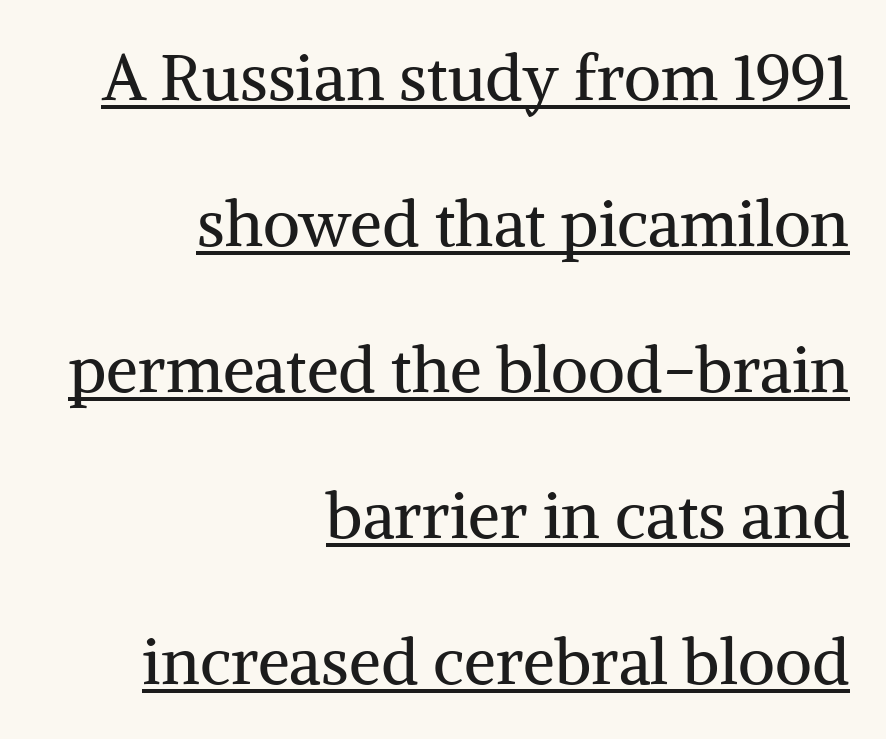
Q: Is the text bold? A: No.
Q: Is the text italic (slanted)? A: No, it is upright.
Q: Is the typeface a serif or a sans-serif typeface? A: Serif.
Q: Is the text underlined? A: Yes.
Q: How is the paragraph aligned? A: Right-aligned.
Q: Is the spacing between letters normal or unusually wide? A: Normal.
Q: Is the spacing between lines tight, normal or loose? A: Loose.
Q: Width (condensed, normal, or wide)? A: Normal.
Q: Stroke contrast? A: Medium.
Q: x-height? A: Medium.
Q: Monospaced? A: No.
